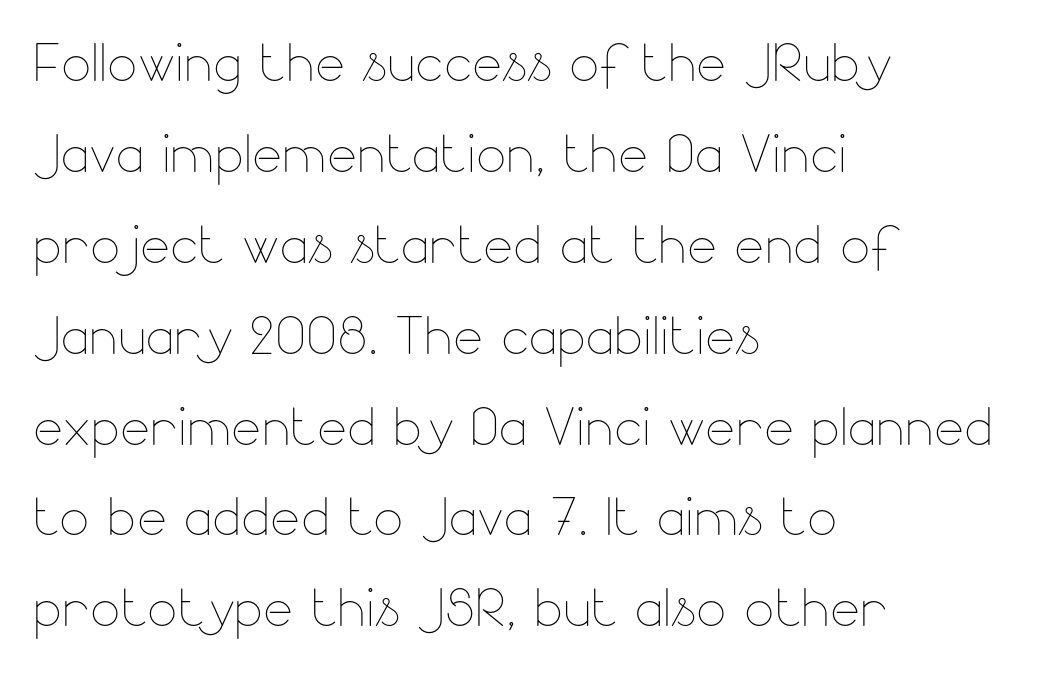
{"italic": "no", "bold": "no", "weight": "thin", "width": "normal", "stroke_contrast": "low", "x_height": "small", "monospaced": "no", "underline": "no", "align": "left", "line_spacing": "normal", "line_spacing_ratio": 1.28, "letter_spacing": "normal", "letter_spacing_em": 0.0, "glyph_px": 71}
